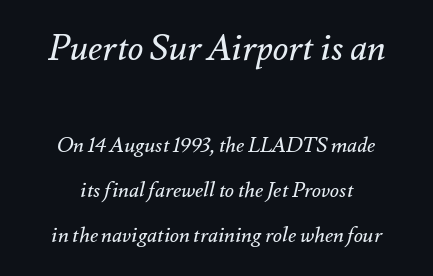
{"italic": "yes", "lean": "right", "slant_degrees": 12, "bold": "no", "weight": "regular", "width": "normal", "stroke_contrast": "medium", "x_height": "small", "monospaced": "no", "underline": "no", "align": "center", "line_spacing": "loose", "line_spacing_ratio": 2.14, "letter_spacing": "normal", "letter_spacing_em": 0.0, "larger_block": "first", "size_ratio": 1.71, "glyph_px": 36}
